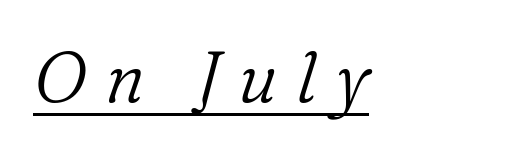
Yep, those are serifs on the letters. The glyphs look as if they've been sheared to an angle. Substantial extra tracking has been applied to these lines. This rendering features underlined lettering.
